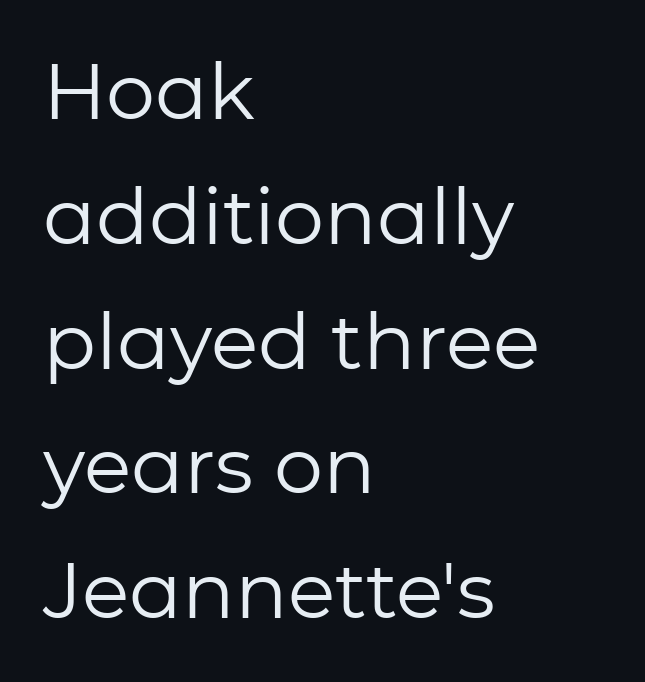
Q: Is the text bold? A: No.
Q: Is the text italic (slanted)? A: No, it is upright.
Q: Is the typeface a serif or a sans-serif typeface? A: Sans-serif.
Q: Is the text underlined? A: No.
Q: How is the paragraph aligned? A: Left-aligned.
Q: Is the spacing between letters normal or unusually wide? A: Normal.
Q: Is the spacing between lines tight, normal or loose? A: Normal.
Q: Width (condensed, normal, or wide)? A: Normal.
Q: Stroke contrast? A: Low.
Q: x-height? A: Medium.
Q: Monospaced? A: No.
